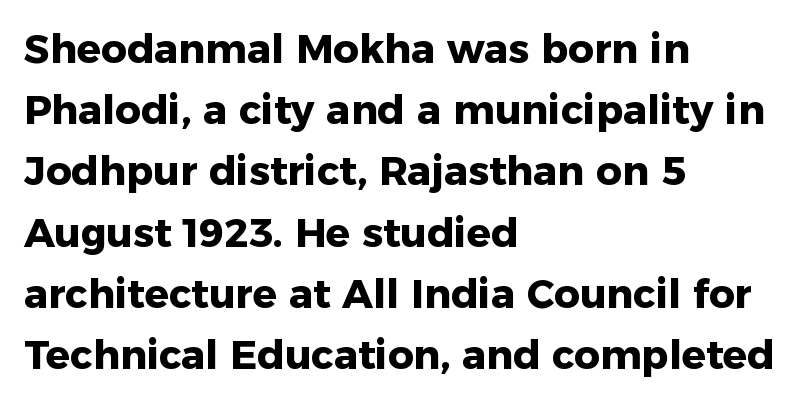
Q: Is the text bold? A: Yes.
Q: Is the text italic (slanted)? A: No, it is upright.
Q: Is the typeface a serif or a sans-serif typeface? A: Sans-serif.
Q: Is the text underlined? A: No.
Q: How is the paragraph aligned? A: Left-aligned.
Q: Is the spacing between letters normal or unusually wide? A: Normal.
Q: Is the spacing between lines tight, normal or loose? A: Normal.
Q: Width (condensed, normal, or wide)? A: Normal.
Q: Stroke contrast? A: Low.
Q: x-height? A: Medium.
Q: Monospaced? A: No.
